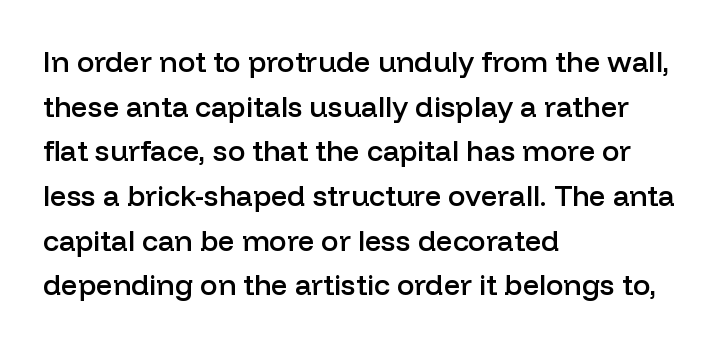
The setting favours the left margin, as ordinary paragraphs usually do. Interline gaps are of average width in this sample. This sample uses a sans-serif face. Each row of text sits above clean, open space. Stems and bowls a touch heavier than normal — semibold. Standard letterfit; no display-style spreading of the glyphs.
